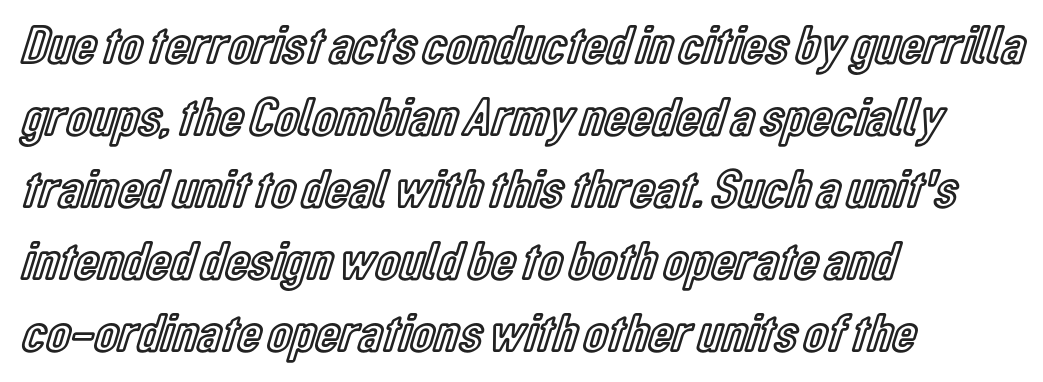
The image shows 55 px condensed type; set left-aligned, normal line spacing (1.31x), normal letter spacing, not underlined; a medium x-height.
